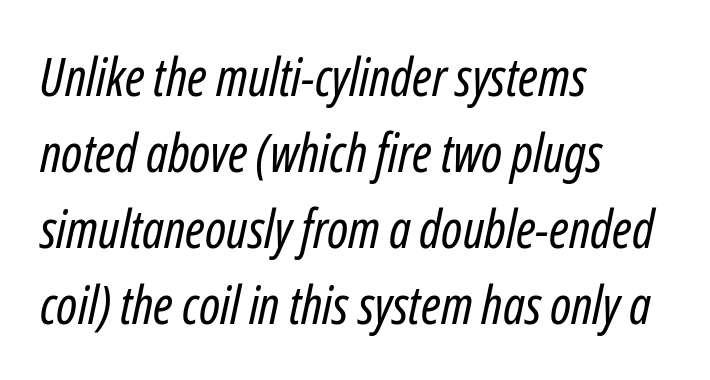
The rendering keeps characters at their native spacing. Layout note: lines flush left. It's the slanting kind of type. Regarding leading, the lines here are spaced in the standard way.
